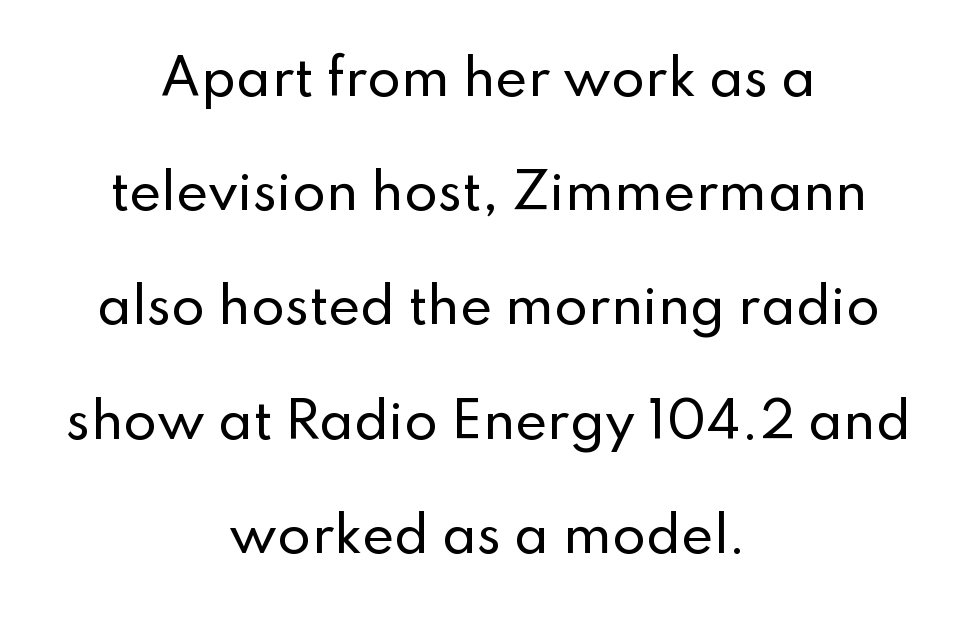
Q: Is the text italic (slanted)? A: No, it is upright.
Q: Is the typeface a serif or a sans-serif typeface? A: Sans-serif.
Q: Is the text underlined? A: No.
Q: How is the paragraph aligned? A: Centered.
Q: Is the spacing between letters normal or unusually wide? A: Normal.
Q: Is the spacing between lines tight, normal or loose? A: Loose.
Q: Width (condensed, normal, or wide)? A: Normal.
Q: Stroke contrast? A: Low.
Q: x-height? A: Small.
Q: Monospaced? A: No.
